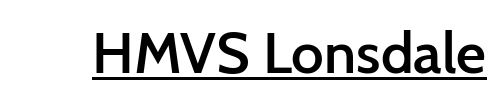
Q: Is the text bold? A: Semi-bold.
Q: Is the text italic (slanted)? A: No, it is upright.
Q: Is the typeface a serif or a sans-serif typeface? A: Sans-serif.
Q: Is the text underlined? A: Yes.
Q: Is the spacing between letters normal or unusually wide? A: Normal.
Q: Width (condensed, normal, or wide)? A: Normal.
Q: Stroke contrast? A: Low.
Q: x-height? A: Medium.
Q: Monospaced? A: No.
